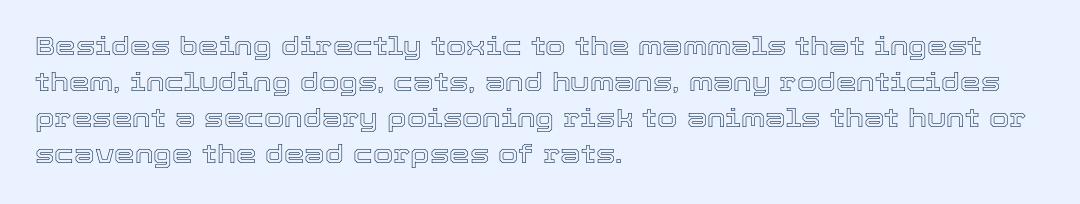
This is roman type, the default non-slanted kind. Standard letterfit; no display-style spreading of the glyphs. Evenly set lines give the paragraph a standard silhouette. The specimen omits any rule beneath the text block's lines. The paragraph shown leans on its left margin.
